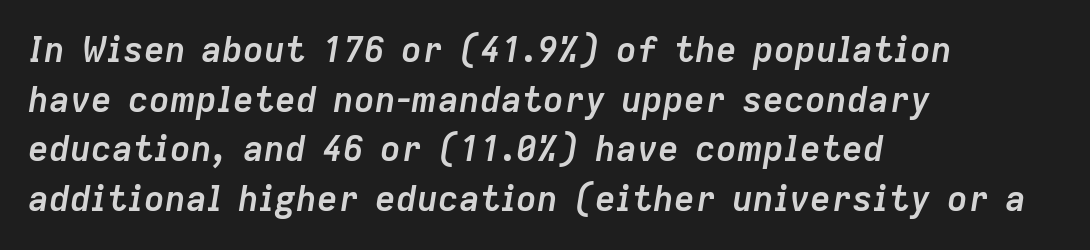
The image shows 35 px semibold type, italic (leaning right); set left-aligned, normal line spacing (1.42x), normal letter spacing, not underlined; low stroke contrast and a medium x-height.
